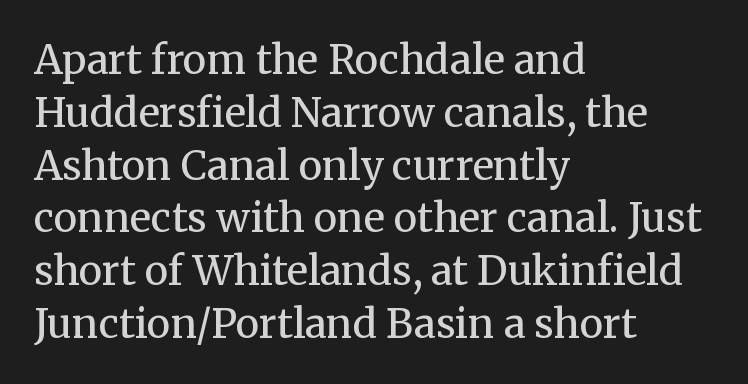
Q: Is the text bold? A: No.
Q: Is the text italic (slanted)? A: No, it is upright.
Q: Is the typeface a serif or a sans-serif typeface? A: Serif.
Q: Is the text underlined? A: No.
Q: How is the paragraph aligned? A: Left-aligned.
Q: Is the spacing between letters normal or unusually wide? A: Normal.
Q: Is the spacing between lines tight, normal or loose? A: Normal.
Q: Width (condensed, normal, or wide)? A: Normal.
Q: Stroke contrast? A: Medium.
Q: x-height? A: Medium.
Q: Monospaced? A: No.
